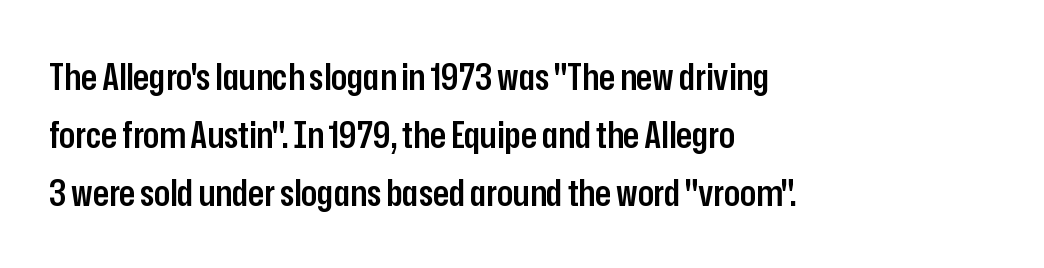
A typesetter would mark this as roman, not italic. Underline: absent. Between one letter and the next there's only the usual sliver of space. Stems and bowls a touch heavier than normal — semibold. A typesetter would call this leading conventional body-copy spacing. A student would call this left alignment; a typographer would say flush left, rag right.
